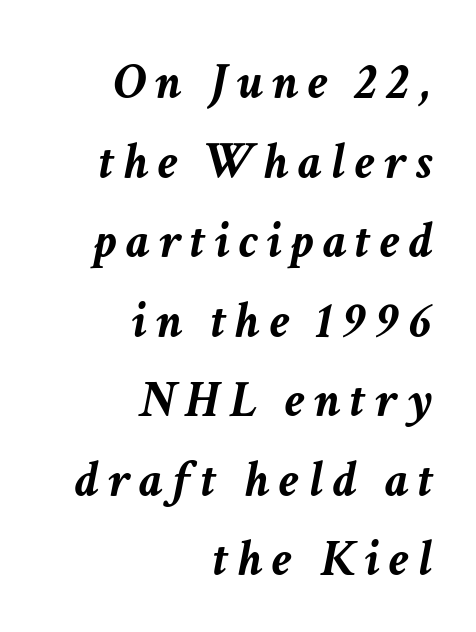
Anything drawn beneath the words? Only blank space. Thick stems and heavy bowls — unmistakably bold. Where is the straight margin? On the right. A typesetter would call this proportional, since set widths differ per character. The text carries the slant typical of an italic or oblique font. One glance says typical: line gaps are just what's usual.
